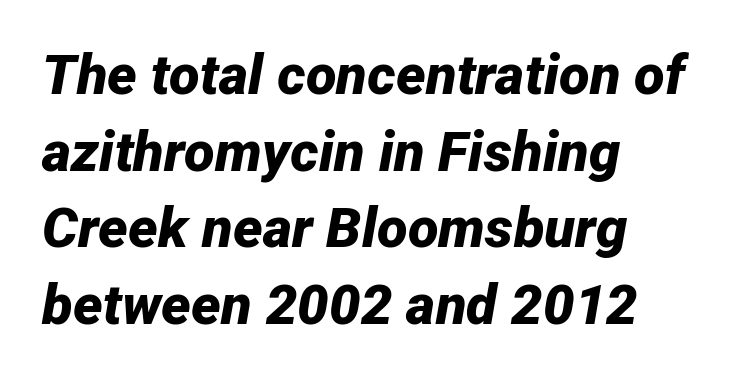
The image shows 56 px bold type, italic (leaning right); set left-aligned, normal line spacing (1.37x), normal letter spacing, not underlined; low stroke contrast and a medium x-height.
